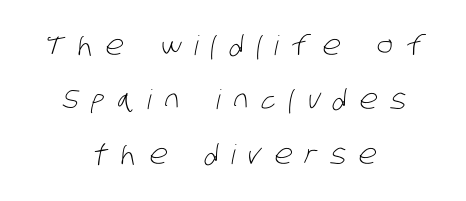
Q: Is the text bold? A: No.
Q: Is the text underlined? A: No.
Q: How is the paragraph aligned? A: Centered.
Q: Is the spacing between letters normal or unusually wide? A: Unusually wide.
Q: Is the spacing between lines tight, normal or loose? A: Loose.
